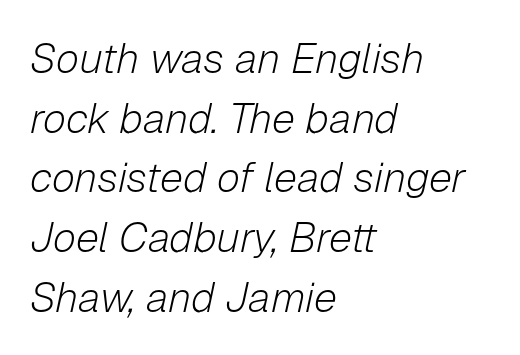
The image shows 42 px light type, italic (leaning right); set left-aligned, normal line spacing (1.42x), normal letter spacing, not underlined; low stroke contrast and a medium x-height.
